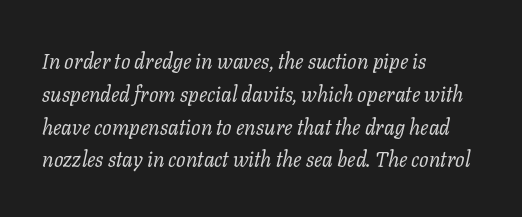
Q: Is the text bold? A: No.
Q: Is the text italic (slanted)? A: Yes, it leans right by about 11 degrees.
Q: Is the text underlined? A: No.
Q: How is the paragraph aligned? A: Left-aligned.
Q: Is the spacing between letters normal or unusually wide? A: Normal.
Q: Is the spacing between lines tight, normal or loose? A: Normal.
